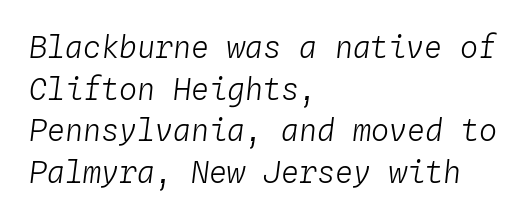
{"italic": "yes", "lean": "right", "slant_degrees": 4, "bold": "no", "weight": "light", "width": "normal", "stroke_contrast": "low", "x_height": "medium", "monospaced": "yes", "underline": "no", "align": "left", "line_spacing": "normal", "line_spacing_ratio": 1.39, "letter_spacing": "normal", "letter_spacing_em": 0.0, "glyph_px": 30}
